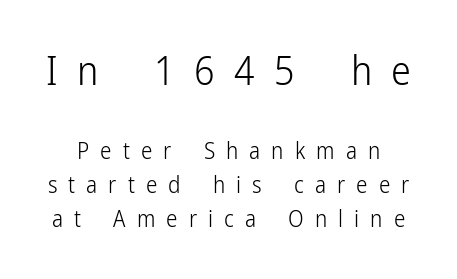
{"serif": "no", "italic": "no", "bold": "no", "weight": "light", "width": "condensed", "stroke_contrast": "low", "x_height": "medium", "monospaced": "no", "underline": "no", "line_spacing": "normal", "line_spacing_ratio": 1.48, "letter_spacing": "wide", "letter_spacing_em": 0.48, "larger_block": "first", "size_ratio": 1.74, "glyph_px": 40}
